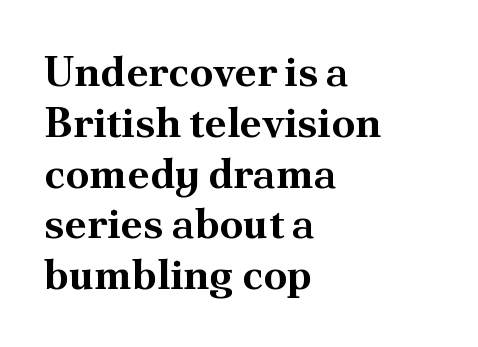
Left-aligned paragraph, ragged on the right. Small tapered or slab feet sit at the stroke ends, so this counts as serif. Posture: vertical. A typesetter would call this proportional, since set widths differ per character.
